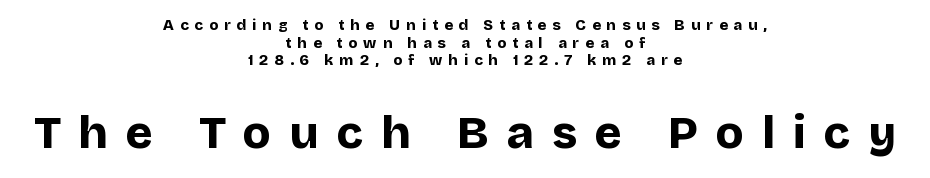
This sample is center-justified, so both line endings float freely. The rendering shows plain stroke endings on the letterforms — a sans-serif design. Note the varied advance widths — an 'i' is clearly narrower than an 'm'. The font's upright variant was chosen for this text. Students, this is bold: see how much ink each stroke carries.
